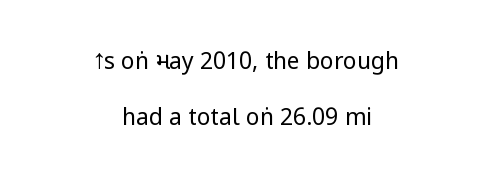
Q: Is the text bold? A: No.
Q: Is the text italic (slanted)? A: No, it is upright.
Q: Is the text underlined? A: No.
Q: How is the paragraph aligned? A: Centered.
Q: Is the spacing between letters normal or unusually wide? A: Normal.
Q: Is the spacing between lines tight, normal or loose? A: Loose.
